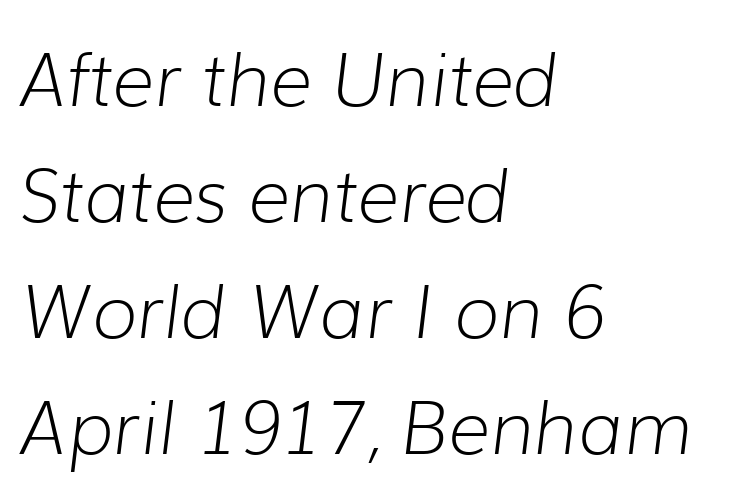
{"italic": "yes", "lean": "right", "slant_degrees": 7, "bold": "no", "weight": "light", "width": "normal", "stroke_contrast": "low", "x_height": "medium", "monospaced": "no", "underline": "no", "align": "left", "line_spacing": "normal", "line_spacing_ratio": 1.59, "letter_spacing": "normal", "letter_spacing_em": 0.0, "glyph_px": 73}
